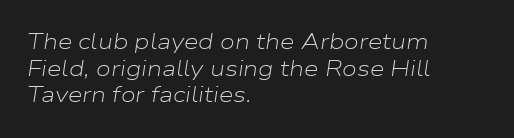
Heft: none added — not bold. These lines are set flush left with a ragged right edge. The type is set solid horizontally, with unmodified tracking. Leading: standard. The rendering applies a slant to the glyphs. Plain, unruled lines of type.
